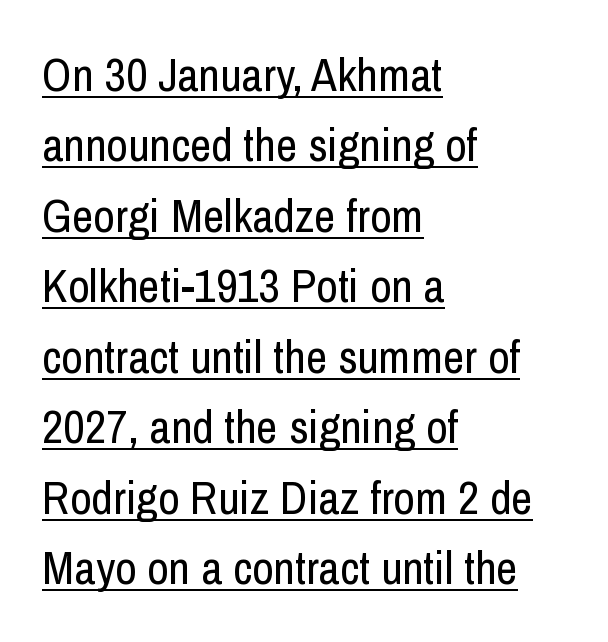
{"serif": "no", "italic": "no", "bold": "no", "weight": "regular", "width": "condensed", "stroke_contrast": "low", "x_height": "medium", "monospaced": "no", "underline": "yes", "align": "left", "line_spacing": "normal", "line_spacing_ratio": 1.5, "letter_spacing": "normal", "letter_spacing_em": 0.0, "glyph_px": 47}
